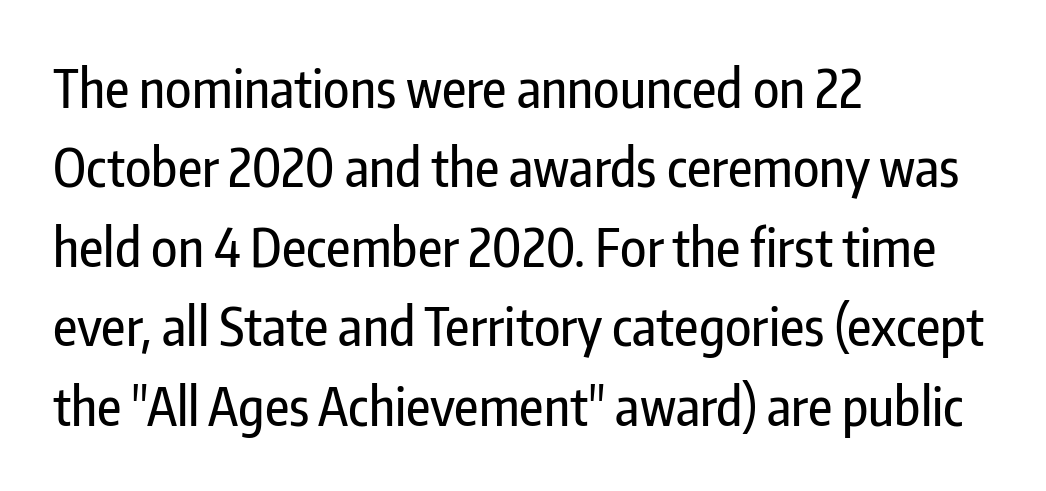
Q: Is the text italic (slanted)? A: No, it is upright.
Q: Is the typeface a serif or a sans-serif typeface? A: Sans-serif.
Q: Is the text underlined? A: No.
Q: How is the paragraph aligned? A: Left-aligned.
Q: Is the spacing between letters normal or unusually wide? A: Normal.
Q: Is the spacing between lines tight, normal or loose? A: Normal.
Q: Width (condensed, normal, or wide)? A: Condensed.
Q: Stroke contrast? A: Low.
Q: x-height? A: Medium.
Q: Monospaced? A: No.
